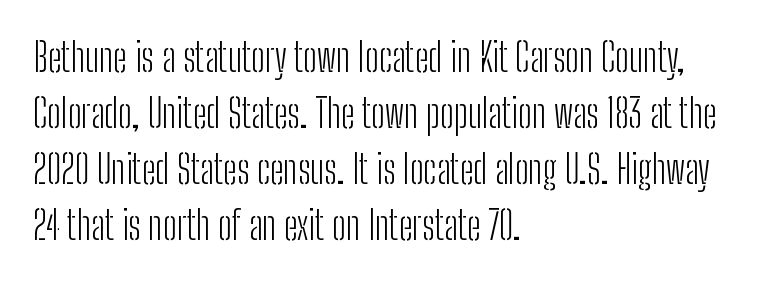
The image shows 39 px light, condensed sans-serif type, upright; set left-aligned, normal line spacing (1.44x), normal letter spacing, not underlined; low stroke contrast and a medium x-height.
